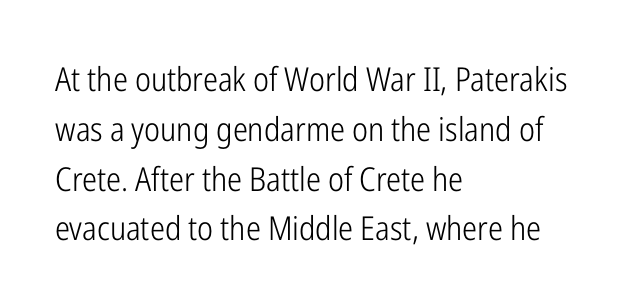
{"serif": "no", "italic": "no", "bold": "no", "weight": "light", "width": "condensed", "stroke_contrast": "low", "x_height": "medium", "monospaced": "no", "underline": "no", "align": "left", "line_spacing": "normal", "line_spacing_ratio": 1.51, "letter_spacing": "normal", "letter_spacing_em": 0.0, "glyph_px": 33}
